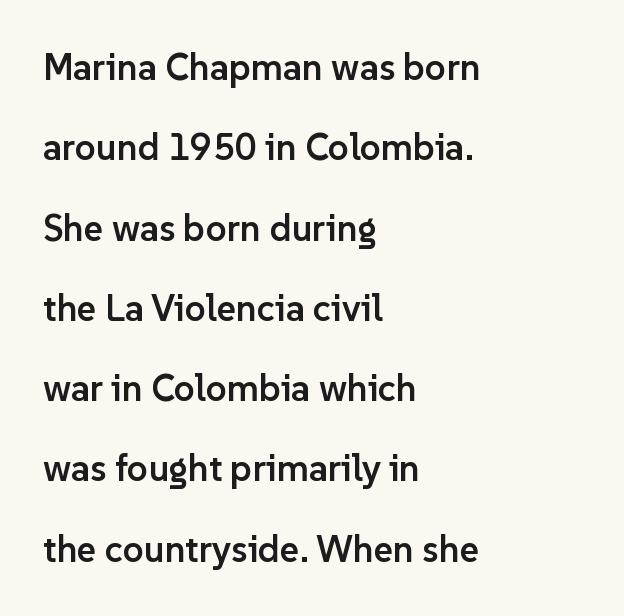
Q: Is the text bold? A: Semi-bold.
Q: Is the text italic (slanted)? A: No, it is upright.
Q: Is the typeface a serif or a sans-serif typeface? A: Sans-serif.
Q: Is the text underlined? A: No.
Q: How is the paragraph aligned? A: Left-aligned.
Q: Is the spacing between letters normal or unusually wide? A: Normal.
Q: Is the spacing between lines tight, normal or loose? A: Loose.
Q: Width (condensed, normal, or wide)? A: Normal.
Q: Stroke contrast? A: Low.
Q: x-height? A: Medium.
Q: Monospaced? A: No.
